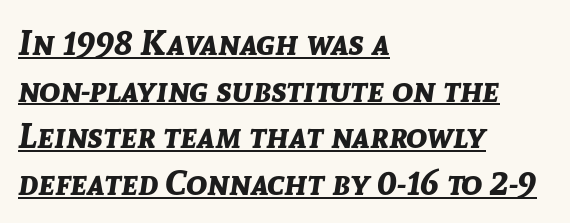
The typesetting leans heavy: a genuine bold. The rendering uses natural spacing where letterforms have individual widths. Honestly, the letter spacing is just normal — you wouldn't notice it. Vertical spacing — default. These characters rest on top of a visible drawn line. Does the copy run flush right? No — it runs flush left.
